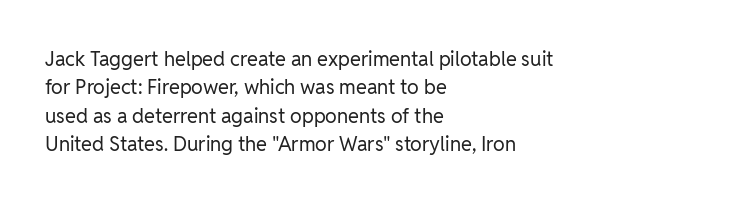
Q: Is the text bold? A: No.
Q: Is the text italic (slanted)? A: No, it is upright.
Q: Is the text underlined? A: No.
Q: How is the paragraph aligned? A: Left-aligned.
Q: Is the spacing between letters normal or unusually wide? A: Normal.
Q: Is the spacing between lines tight, normal or loose? A: Normal.
